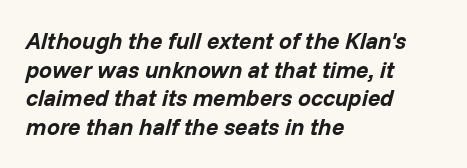
Q: Is the text bold? A: Yes.
Q: Is the text italic (slanted)? A: Yes, it leans right by about 14 degrees.
Q: Is the text underlined? A: No.
Q: How is the paragraph aligned? A: Left-aligned.
Q: Is the spacing between letters normal or unusually wide? A: Normal.
Q: Is the spacing between lines tight, normal or loose? A: Normal.
